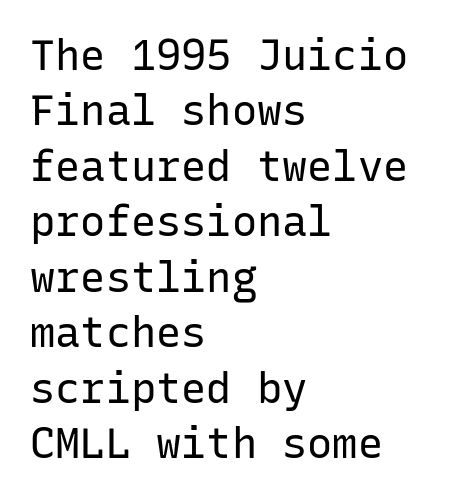
{"serif": "no", "italic": "no", "bold": "no", "weight": "regular", "width": "normal", "stroke_contrast": "low", "x_height": "medium", "monospaced": "yes", "underline": "no", "align": "left", "line_spacing": "normal", "line_spacing_ratio": 1.32, "letter_spacing": "normal", "letter_spacing_em": 0.0, "glyph_px": 42}
